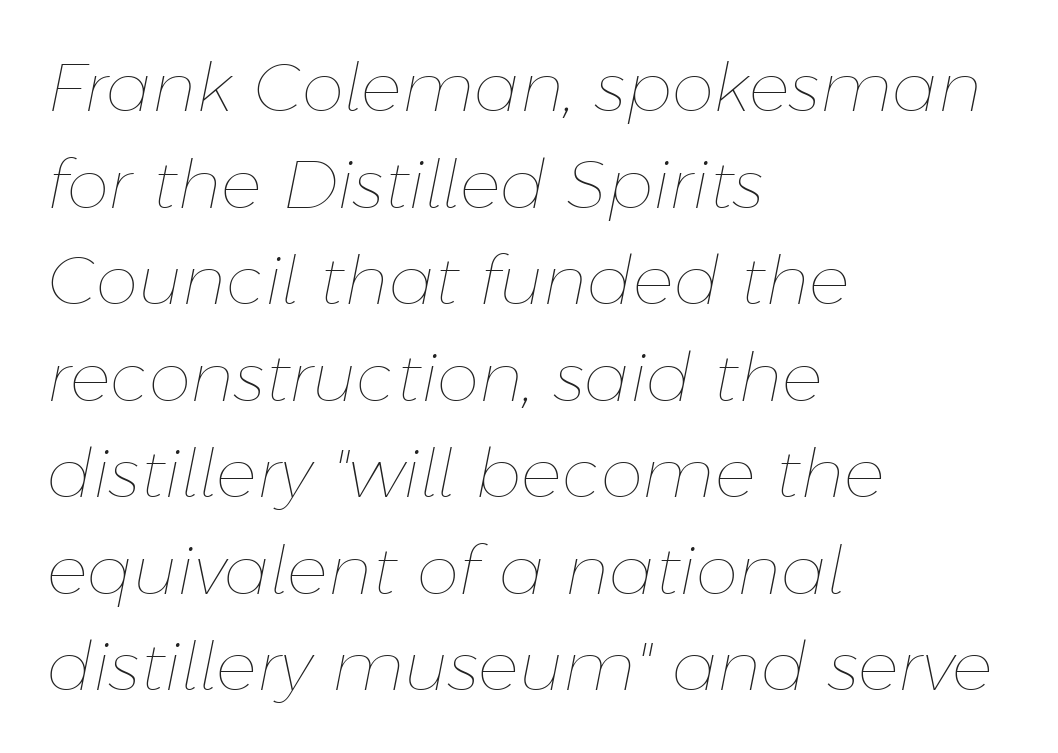
Q: Is the text bold? A: No.
Q: Is the text italic (slanted)? A: Yes, it leans right by about 11 degrees.
Q: Is the text underlined? A: No.
Q: How is the paragraph aligned? A: Left-aligned.
Q: Is the spacing between letters normal or unusually wide? A: Normal.
Q: Is the spacing between lines tight, normal or loose? A: Normal.
Q: Width (condensed, normal, or wide)? A: Normal.
Q: Stroke contrast? A: Low.
Q: x-height? A: Medium.
Q: Monospaced? A: No.
